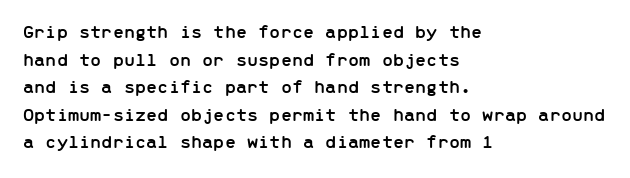
The image shows 20 px text type, upright; set left-aligned, normal line spacing (1.38x), normal letter spacing, not underlined.
